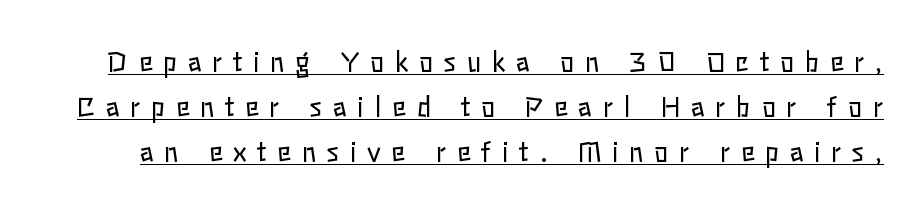
The letters look calm and open, with moderate or lighter stems. The sample's only ornament is a line tracing under the words. Do the letters lean? They stand straight. The horizontal fit of the characters is loose and conspicuously gappy.
